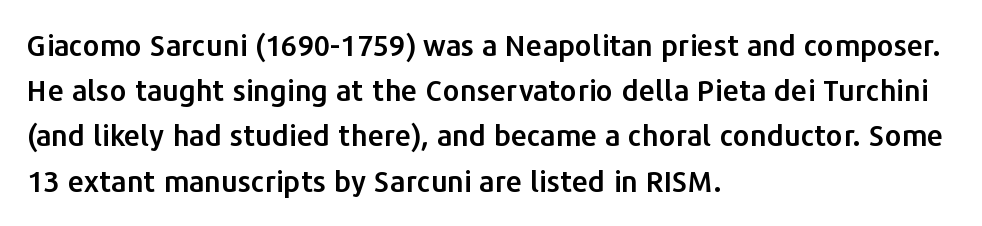
The image shows 29 px sans-serif type, upright; set left-aligned, normal line spacing (1.56x), normal letter spacing, not underlined; low stroke contrast and a medium x-height.
